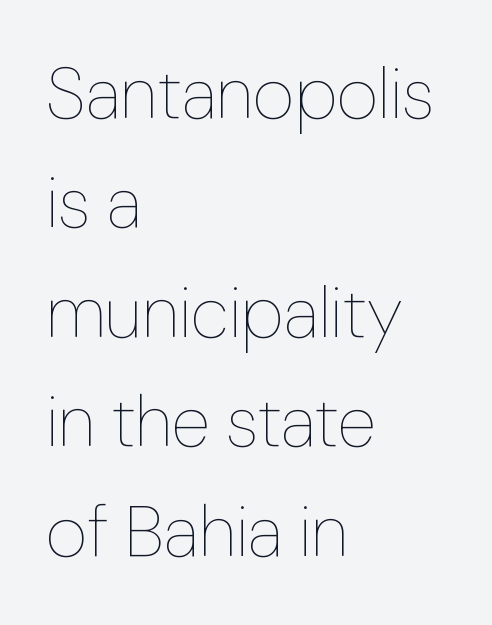
Q: Is the text bold? A: No.
Q: Is the text italic (slanted)? A: No, it is upright.
Q: Is the text underlined? A: No.
Q: How is the paragraph aligned? A: Left-aligned.
Q: Is the spacing between letters normal or unusually wide? A: Normal.
Q: Is the spacing between lines tight, normal or loose? A: Normal.
Q: Width (condensed, normal, or wide)? A: Normal.
Q: Stroke contrast? A: Low.
Q: x-height? A: Medium.
Q: Monospaced? A: No.
